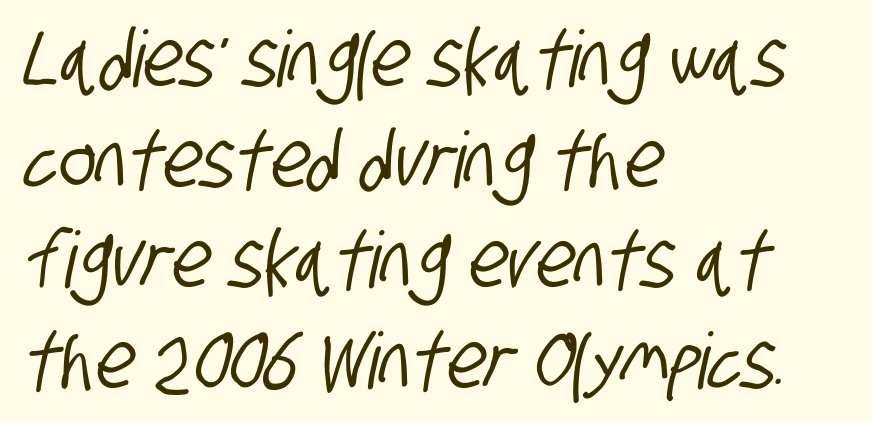
{"serif": "no", "width": "condensed", "stroke_contrast": "low", "x_height": "large", "monospaced": "no", "underline": "no", "align": "left", "line_spacing": "normal", "line_spacing_ratio": 1.29, "letter_spacing": "normal", "letter_spacing_em": 0.0, "glyph_px": 78}
